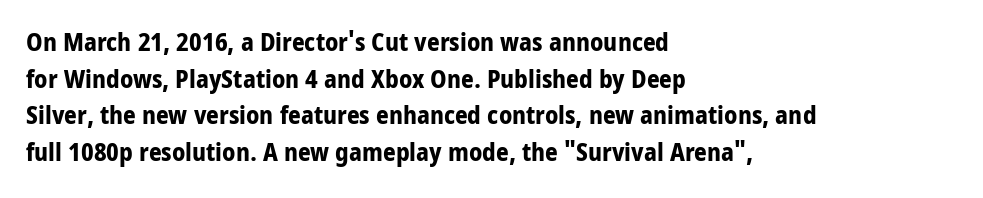
Q: Is the text bold? A: Yes.
Q: Is the text italic (slanted)? A: No, it is upright.
Q: Is the text underlined? A: No.
Q: How is the paragraph aligned? A: Left-aligned.
Q: Is the spacing between letters normal or unusually wide? A: Normal.
Q: Is the spacing between lines tight, normal or loose? A: Normal.
